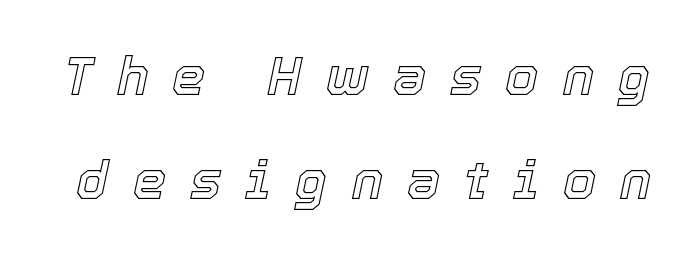
The image shows 53 px text type, italic (leaning right); set loose line spacing (1.96x), unusually wide letter spacing (+0.45 em), not underlined; a medium x-height.
